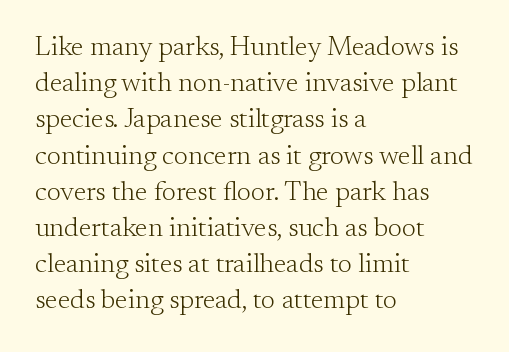
Q: Is the text bold? A: No.
Q: Is the text italic (slanted)? A: No, it is upright.
Q: Is the text underlined? A: No.
Q: How is the paragraph aligned? A: Left-aligned.
Q: Is the spacing between letters normal or unusually wide? A: Normal.
Q: Is the spacing between lines tight, normal or loose? A: Normal.
